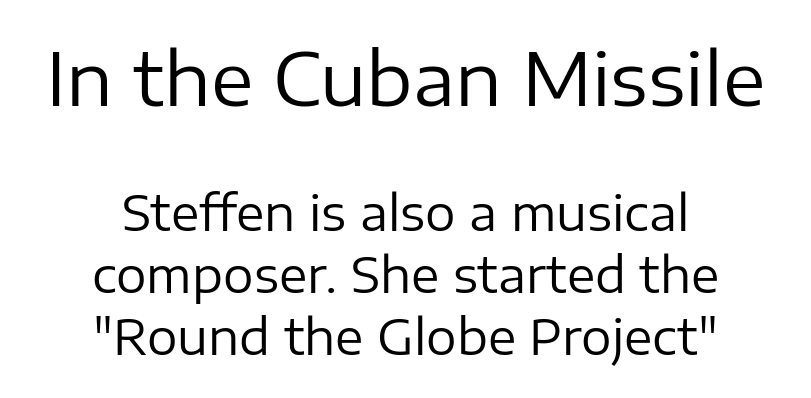
The image shows 72 px regular-weight sans-serif type, upright; set centered, normal line spacing (1.29x), normal letter spacing, not underlined; the first (top) block is 1.5x larger; low stroke contrast and a medium x-height.
